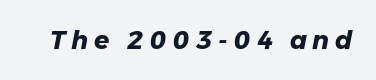
These lines carry a lot of weight — the face is fully bold. This rendering widens character spacing well past its baseline value. The glyphs look as if they've been sheared to an angle. Has an underline been added? It has not.
